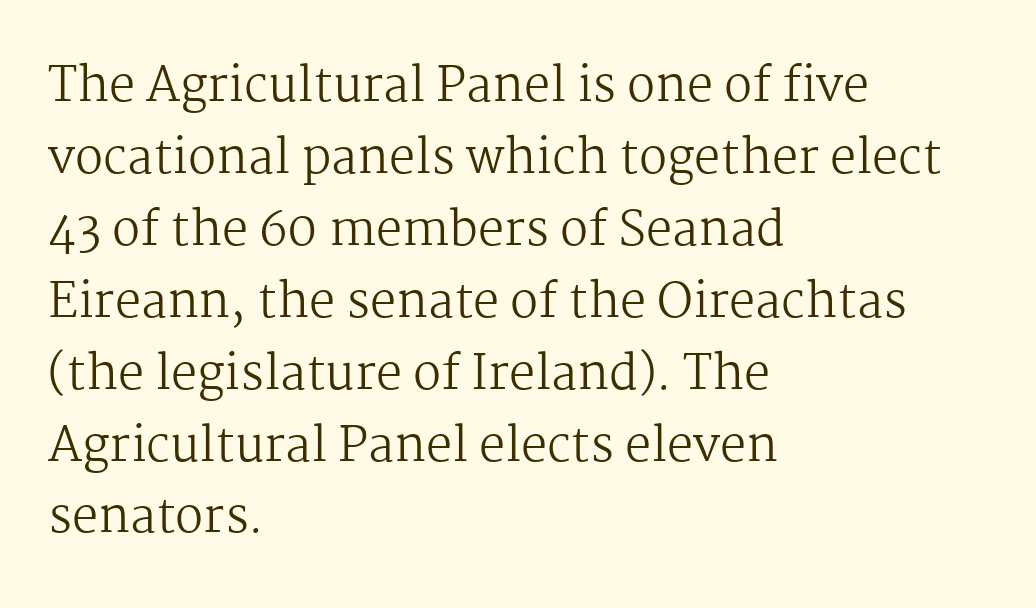
Q: Is the text bold? A: No.
Q: Is the text italic (slanted)? A: No, it is upright.
Q: Is the typeface a serif or a sans-serif typeface? A: Serif.
Q: Is the text underlined? A: No.
Q: How is the paragraph aligned? A: Left-aligned.
Q: Is the spacing between letters normal or unusually wide? A: Normal.
Q: Is the spacing between lines tight, normal or loose? A: Normal.
Q: Width (condensed, normal, or wide)? A: Normal.
Q: Stroke contrast? A: Medium.
Q: x-height? A: Medium.
Q: Monospaced? A: No.
